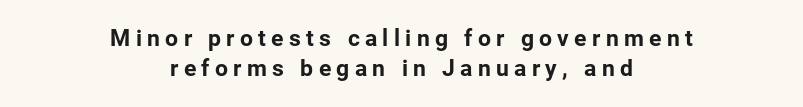
Horizontal bands of white between lines are of average thickness. Every row of glyphs is offset so its center matches the block's center. The passage shown has open, widely tracked lettering throughout. Designer's note — italics off, roman on. The glyphs are unaccompanied by any horizontal stroke below them.
